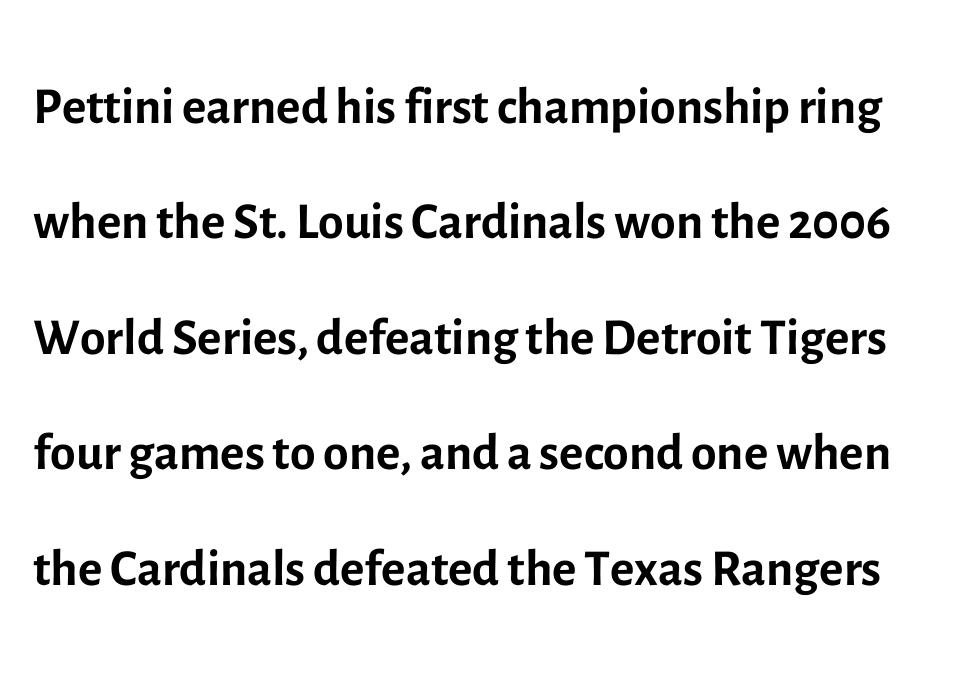
I'd call this a sans setting — the letters go barefoot. Is the stroke heavy? The answer is a plain regular-or-lighter. Proportional: the letters do not fall into vertical columns. Honestly, the row spacing looks completely unremarkable. The foot of each line stays bare and open. The font's upright variant was chosen for this text.
